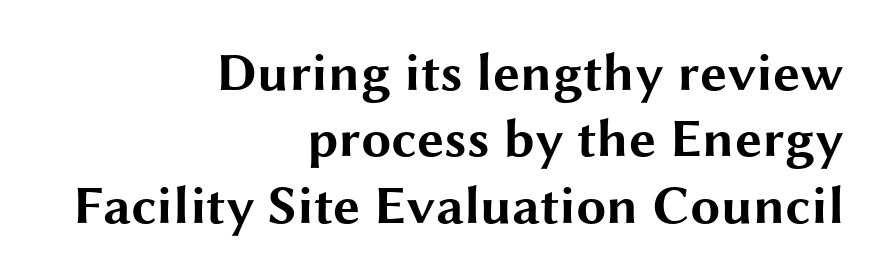
Q: Is the text bold? A: Yes.
Q: Is the text italic (slanted)? A: No, it is upright.
Q: Is the typeface a serif or a sans-serif typeface? A: Sans-serif.
Q: Is the text underlined? A: No.
Q: How is the paragraph aligned? A: Right-aligned.
Q: Is the spacing between letters normal or unusually wide? A: Normal.
Q: Width (condensed, normal, or wide)? A: Wide.
Q: Stroke contrast? A: Medium.
Q: x-height? A: Medium.
Q: Monospaced? A: No.
